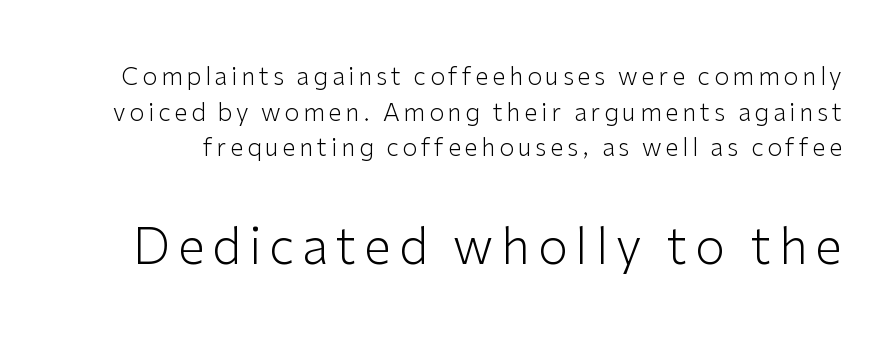
Q: Is the text bold? A: No.
Q: Is the text italic (slanted)? A: No, it is upright.
Q: Is the typeface a serif or a sans-serif typeface? A: Sans-serif.
Q: Is the text underlined? A: No.
Q: Is the spacing between lines tight, normal or loose? A: Normal.
Q: Which block of text is set in a larger size, the first (top) or the second (bottom)? A: The second (bottom) one.
Q: Width (condensed, normal, or wide)? A: Normal.
Q: Stroke contrast? A: Low.
Q: x-height? A: Medium.
Q: Monospaced? A: No.
